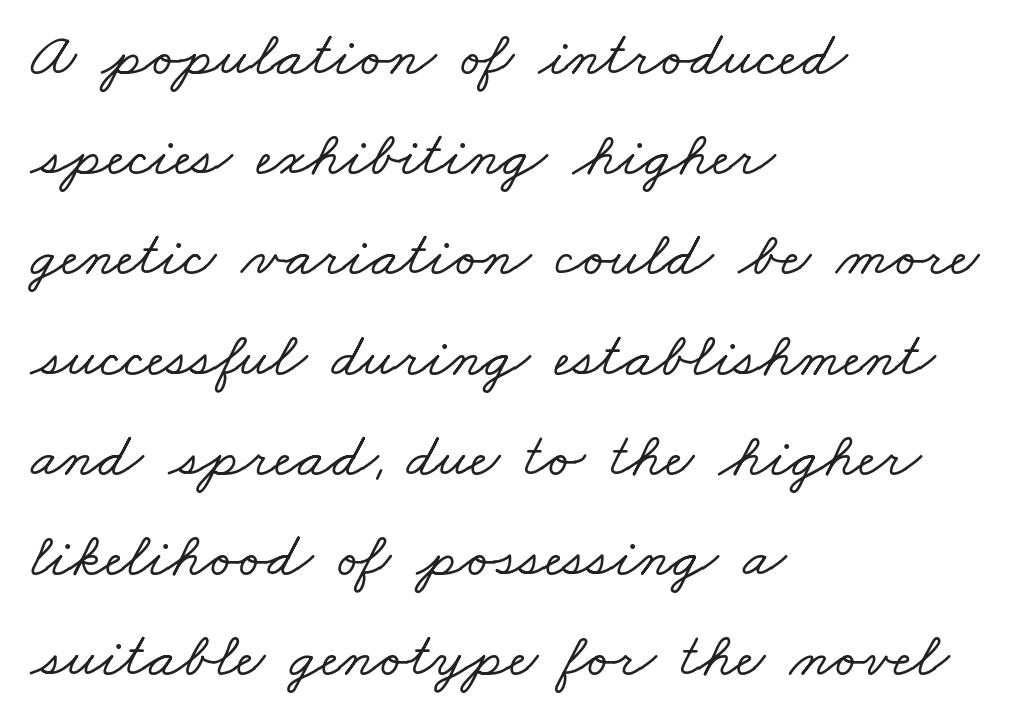
The image shows 63 px wide serif type; set left-aligned, normal line spacing (1.59x), normal letter spacing, not underlined; low stroke contrast and a small x-height.
